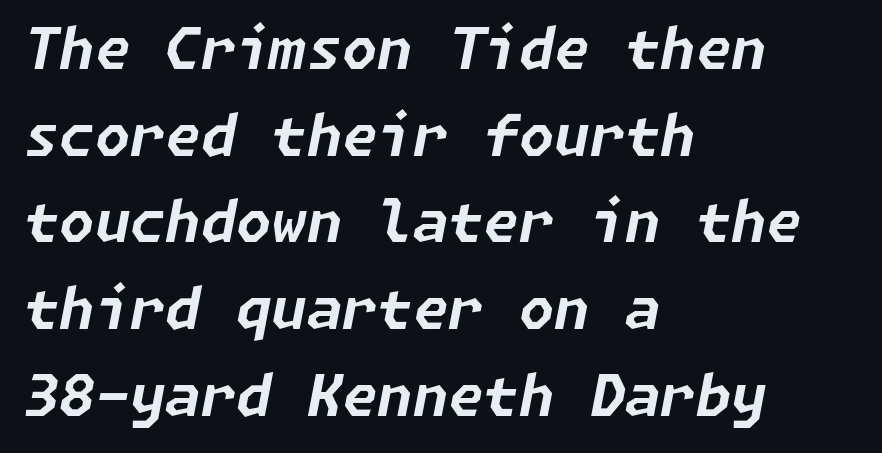
The image shows 57 px bold type, italic (leaning right); set left-aligned, normal line spacing (1.52x), normal letter spacing, not underlined; low stroke contrast and a medium x-height.
